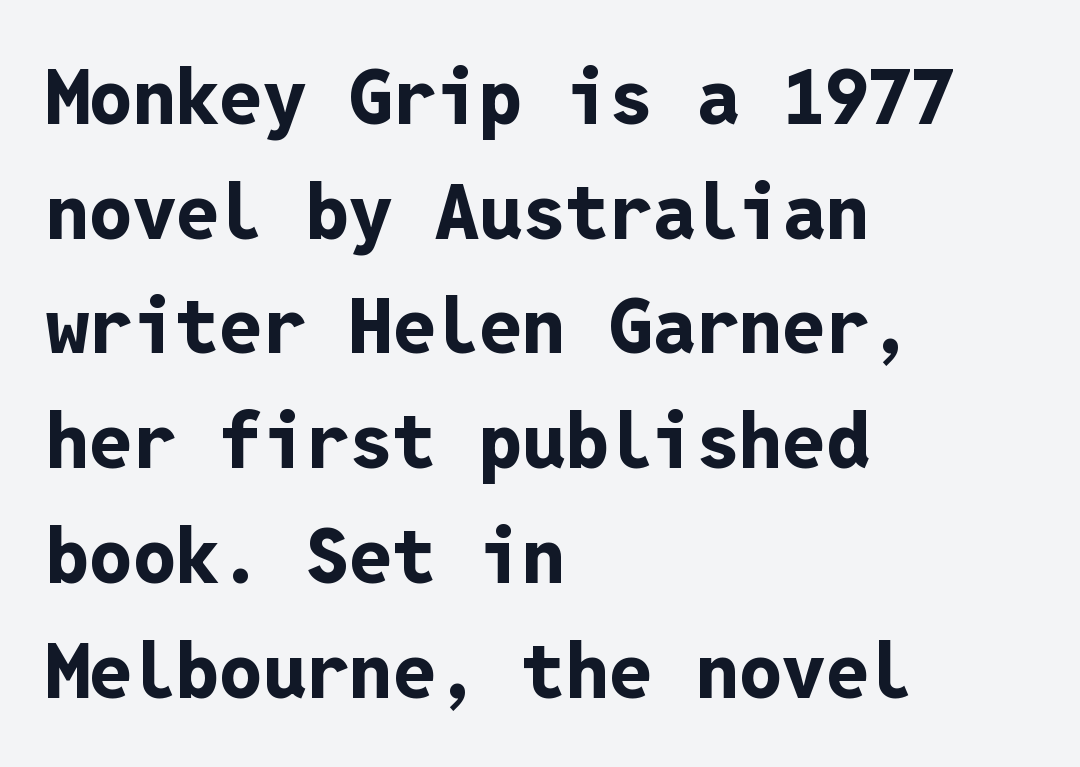
The image shows 77 px bold sans-serif type, upright, monospaced; set left-aligned, normal line spacing (1.49x), normal letter spacing, not underlined; low stroke contrast and a medium x-height.
